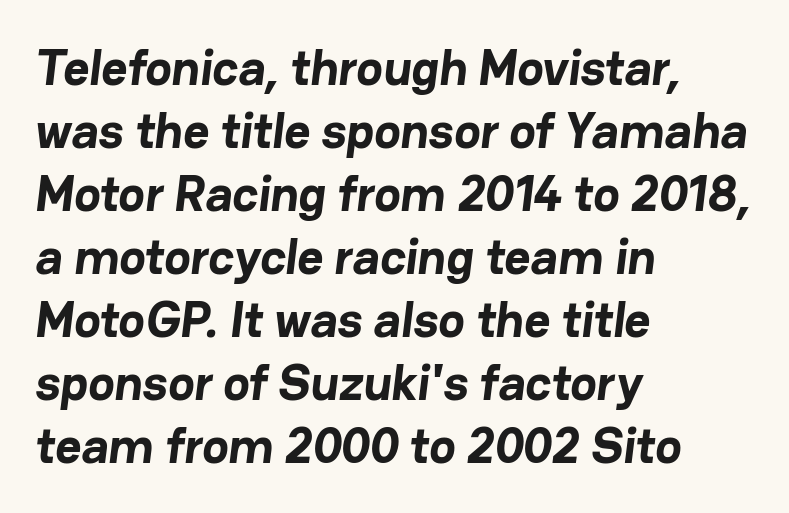
{"serif": "no", "bold": "yes", "weight": "bold", "width": "normal", "stroke_contrast": "low", "x_height": "medium", "monospaced": "no", "underline": "no", "align": "left", "line_spacing": "normal", "line_spacing_ratio": 1.26, "letter_spacing": "normal", "letter_spacing_em": 0.0, "glyph_px": 50}
